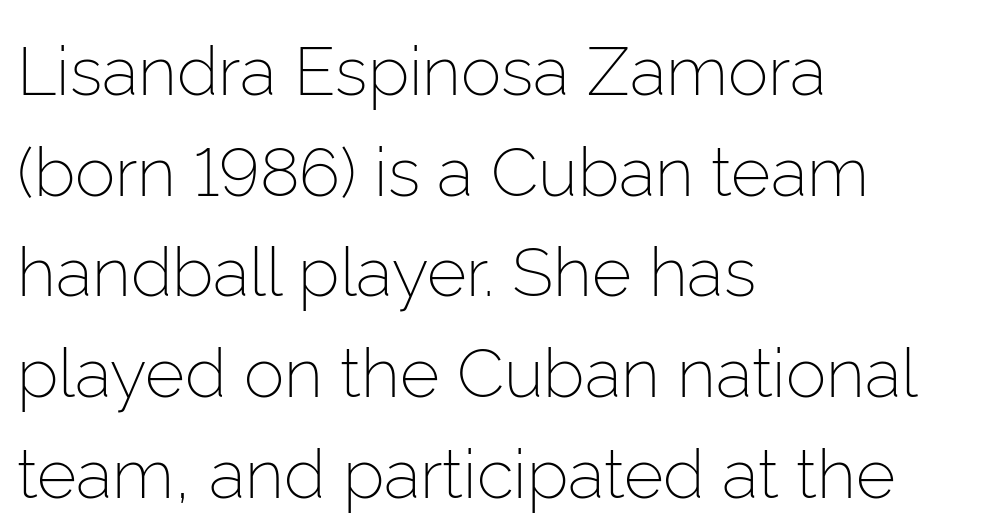
The image shows 68 px light sans-serif type, upright; set left-aligned, normal line spacing (1.48x), normal letter spacing, not underlined; low stroke contrast and a medium x-height.
